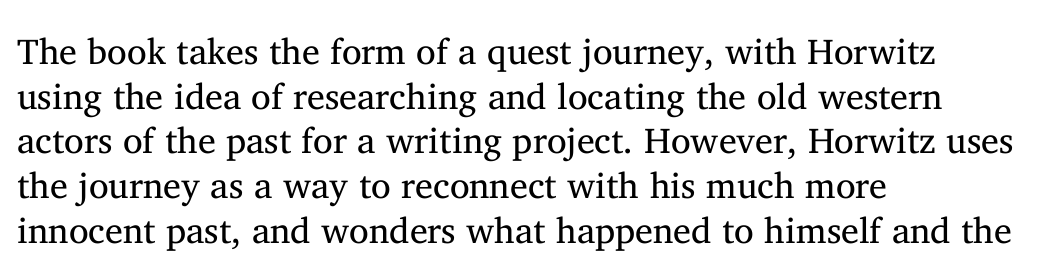
Q: Is the text bold? A: No.
Q: Is the text italic (slanted)? A: No, it is upright.
Q: Is the typeface a serif or a sans-serif typeface? A: Serif.
Q: Is the text underlined? A: No.
Q: How is the paragraph aligned? A: Left-aligned.
Q: Is the spacing between letters normal or unusually wide? A: Normal.
Q: Width (condensed, normal, or wide)? A: Normal.
Q: Stroke contrast? A: Medium.
Q: x-height? A: Medium.
Q: Monospaced? A: No.
